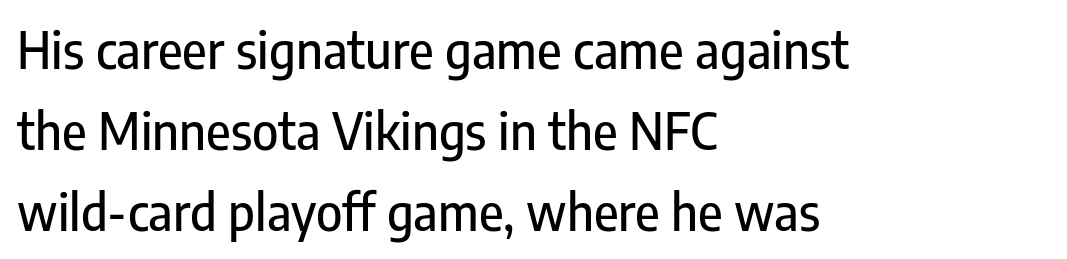
The image shows 50 px condensed sans-serif type, upright; set left-aligned, normal line spacing (1.62x), normal letter spacing, not underlined; low stroke contrast and a medium x-height.
